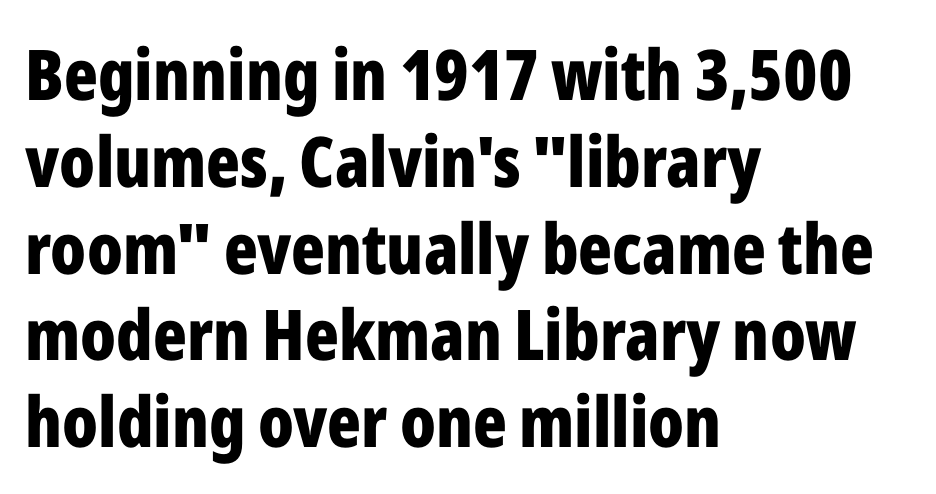
The image shows 70 px bold, condensed sans-serif type, upright; set left-aligned, line spacing 1.24x, normal letter spacing, not underlined; low stroke contrast and a medium x-height.
